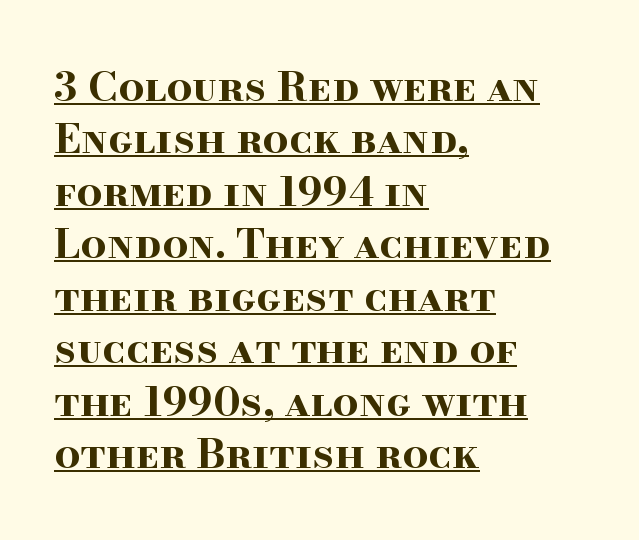
{"serif": "yes", "italic": "no", "bold": "yes", "weight": "bold", "width": "wide", "stroke_contrast": "high", "x_height": "small", "monospaced": "no", "underline": "yes", "align": "left", "line_spacing": "normal", "line_spacing_ratio": 1.28, "letter_spacing": "normal", "letter_spacing_em": 0.0, "glyph_px": 41}
